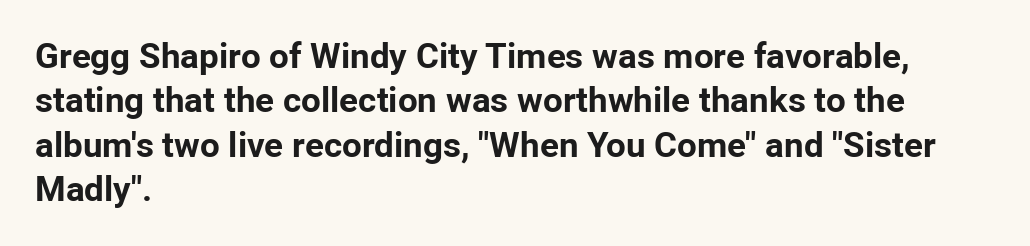
{"serif": "no", "italic": "no", "bold": "yes", "weight": "bold", "width": "normal", "stroke_contrast": "low", "x_height": "medium", "monospaced": "no", "underline": "no", "align": "left", "line_spacing": "normal", "line_spacing_ratio": 1.27, "letter_spacing": "normal", "letter_spacing_em": 0.0, "glyph_px": 35}
